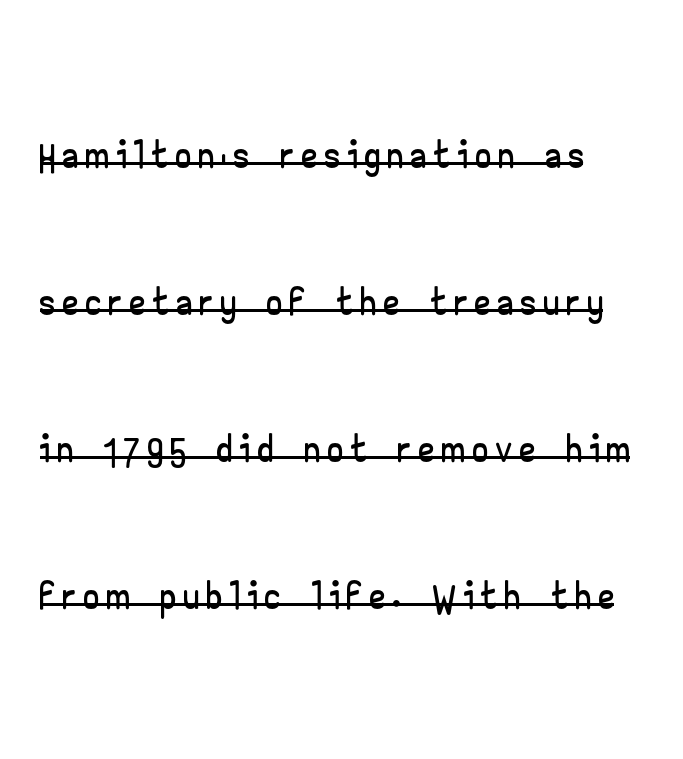
The image shows 59 px wide sans-serif type, upright; set loose line spacing (2.49x), underlined; low stroke contrast and a small x-height.
